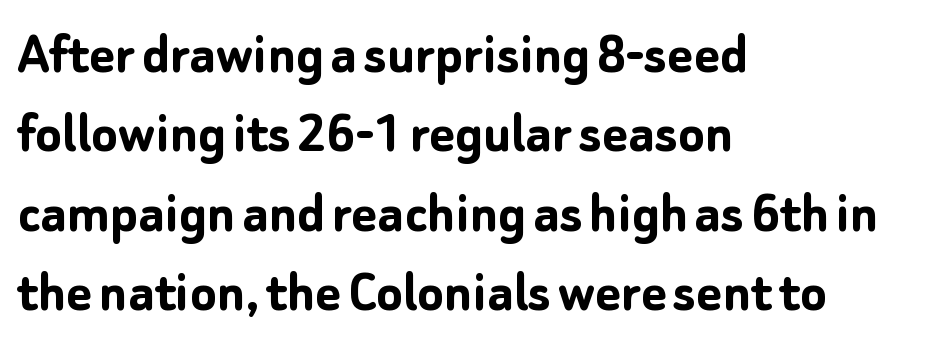
Tracking value appears to be zero — textbook default spacing. The space beneath each line is pristine and unruled. Set as a true bold cut, around the 700 mark. Check where the strokes stop: nothing finishes them off — pure sans. Here the designer chose a conventional face with non-uniform glyph widths. Line spacing here is normal.
